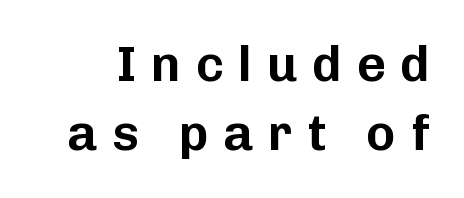
{"serif": "no", "italic": "no", "width": "normal", "stroke_contrast": "low", "x_height": "medium", "monospaced": "no", "underline": "no", "line_spacing": "normal", "line_spacing_ratio": 1.39, "letter_spacing": "wide", "letter_spacing_em": 0.29, "glyph_px": 50}
